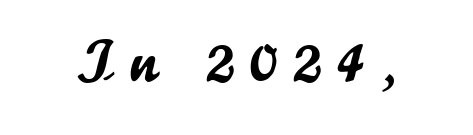
The image shows 58 px sans-serif type; set unusually wide letter spacing (+0.3 em), not underlined; low stroke contrast and a small x-height.
